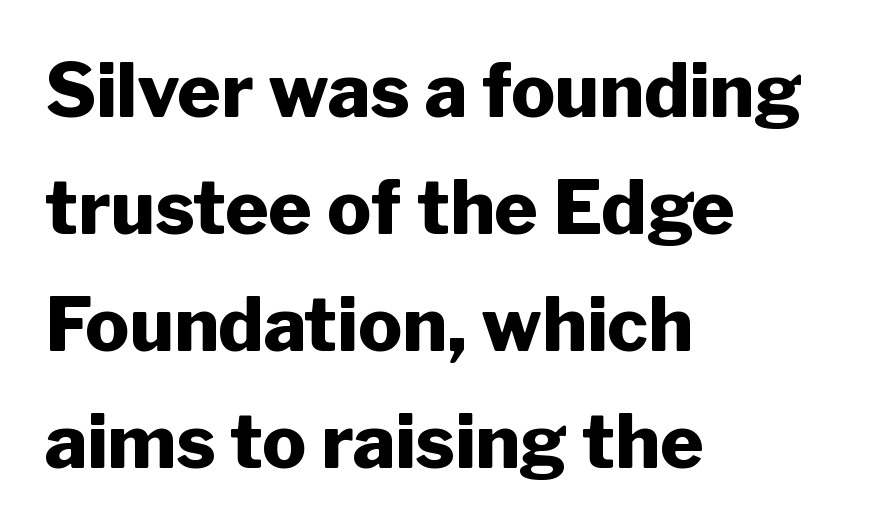
Q: Is the text bold? A: Yes.
Q: Is the text italic (slanted)? A: No, it is upright.
Q: Is the typeface a serif or a sans-serif typeface? A: Sans-serif.
Q: Is the text underlined? A: No.
Q: How is the paragraph aligned? A: Left-aligned.
Q: Is the spacing between letters normal or unusually wide? A: Normal.
Q: Is the spacing between lines tight, normal or loose? A: Normal.
Q: Width (condensed, normal, or wide)? A: Normal.
Q: Stroke contrast? A: Low.
Q: x-height? A: Medium.
Q: Monospaced? A: No.
